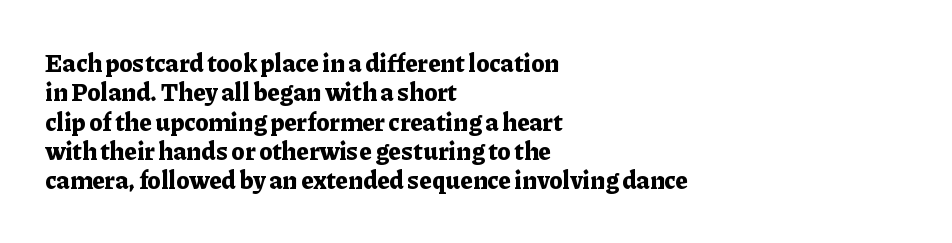
{"italic": "no", "bold": "yes", "underline": "no", "align": "left", "line_spacing_ratio": 1.22, "letter_spacing": "normal", "letter_spacing_em": 0.0, "glyph_px": 24}
